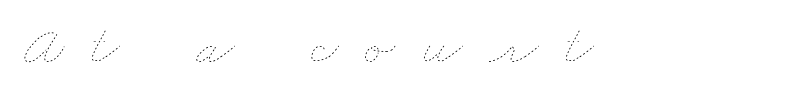
Think of a printed novel: that variable character pitch is what you see here. The line texture is sparse and dotted thanks to wide tracking. The passage shown is not underscored anywhere. No extra ink here — the face is not bold.
